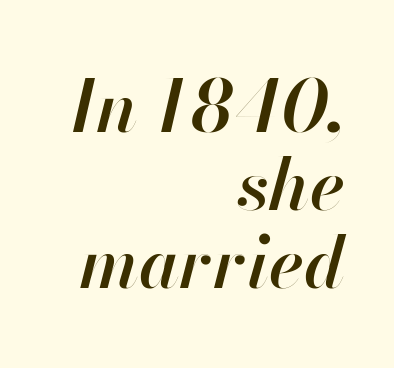
The image shows 73 px semibold type, italic (leaning right); set right-aligned, tight line spacing (1.07x), normal letter spacing, not underlined; high stroke contrast and a small x-height.
